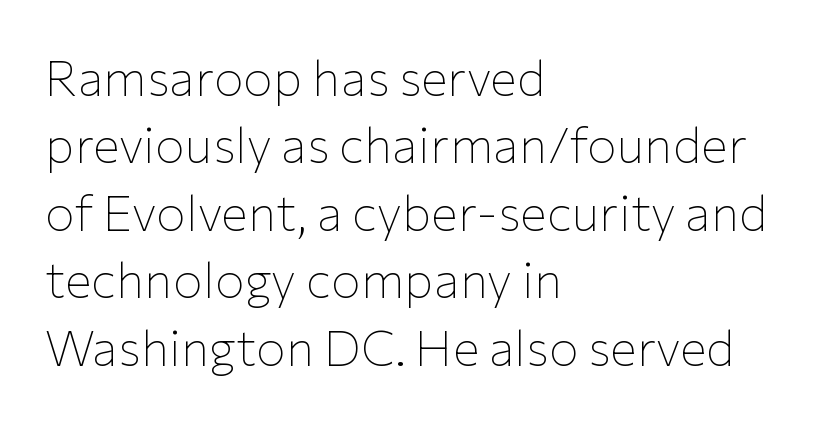
{"serif": "no", "italic": "no", "bold": "no", "weight": "thin", "width": "normal", "stroke_contrast": "low", "x_height": "medium", "monospaced": "no", "underline": "no", "align": "left", "line_spacing": "normal", "line_spacing_ratio": 1.35, "letter_spacing": "normal", "letter_spacing_em": 0.0, "glyph_px": 50}
